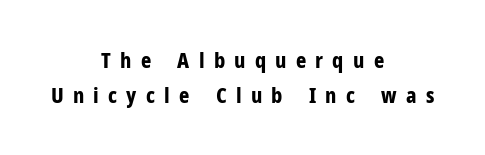
The image shows 22 px bold type, upright; set centered, normal line spacing (1.57x), unusually wide letter spacing (+0.42 em), not underlined.
